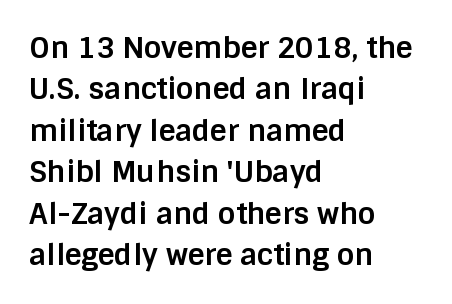
{"serif": "no", "italic": "no", "bold": "yes", "weight": "bold", "width": "normal", "stroke_contrast": "low", "x_height": "large", "monospaced": "no", "underline": "no", "align": "left", "line_spacing": "normal", "line_spacing_ratio": 1.43, "letter_spacing": "normal", "letter_spacing_em": 0.0, "glyph_px": 29}
